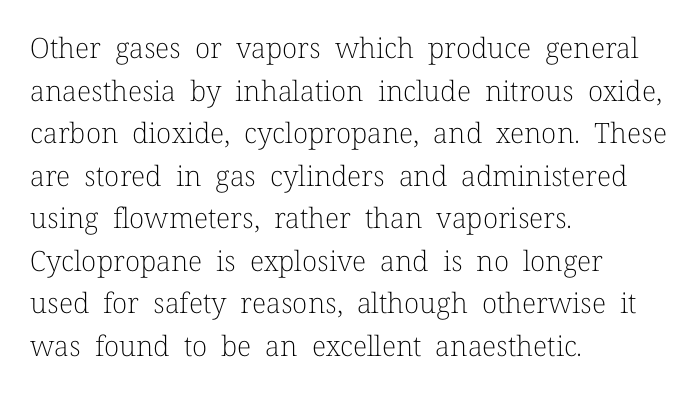
Q: Is the text bold? A: No.
Q: Is the text italic (slanted)? A: No, it is upright.
Q: Is the typeface a serif or a sans-serif typeface? A: Serif.
Q: Is the text underlined? A: No.
Q: How is the paragraph aligned? A: Left-aligned.
Q: Is the spacing between letters normal or unusually wide? A: Normal.
Q: Is the spacing between lines tight, normal or loose? A: Normal.
Q: Width (condensed, normal, or wide)? A: Normal.
Q: Stroke contrast? A: Low.
Q: x-height? A: Medium.
Q: Monospaced? A: No.
